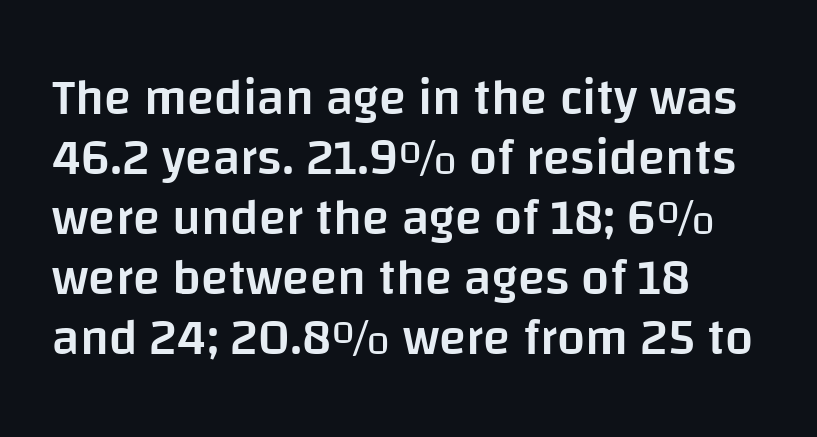
{"serif": "no", "italic": "no", "bold": "semi", "weight": "semibold", "width": "normal", "stroke_contrast": "low", "x_height": "large", "monospaced": "no", "underline": "no", "align": "left", "line_spacing_ratio": 1.2, "letter_spacing": "normal", "letter_spacing_em": 0.0, "glyph_px": 50}
